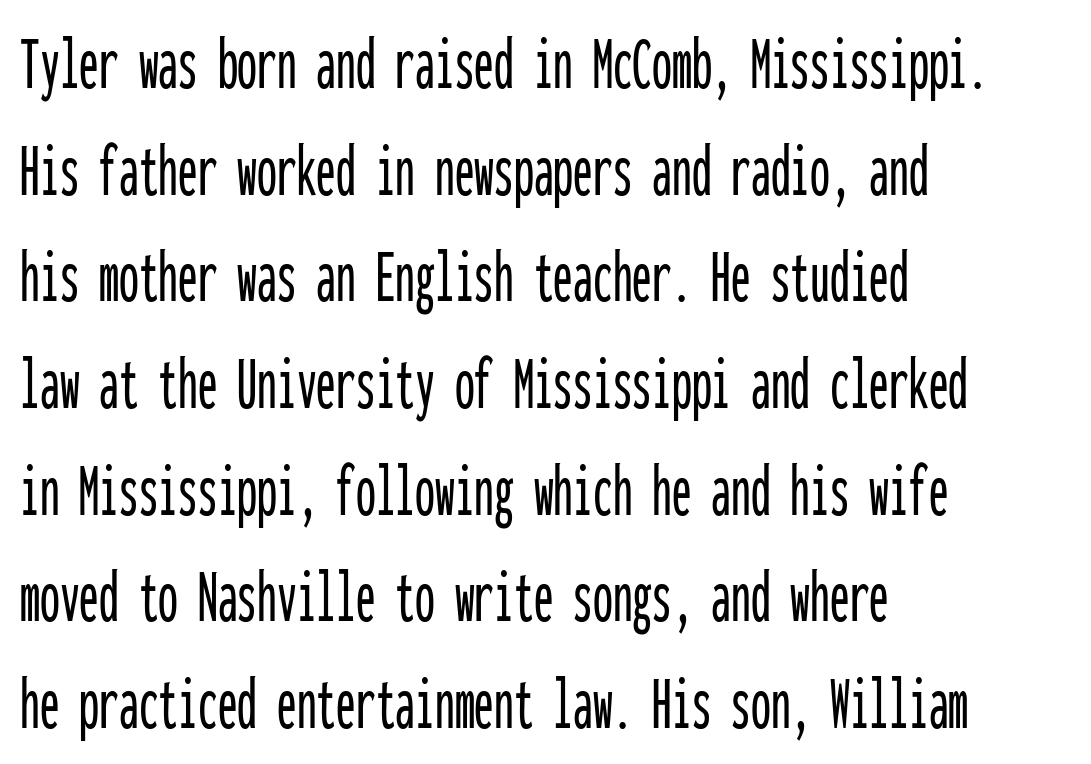
{"serif": "no", "italic": "no", "width": "condensed", "stroke_contrast": "low", "x_height": "medium", "monospaced": "yes", "underline": "no", "align": "left", "line_spacing": "normal", "line_spacing_ratio": 1.35, "letter_spacing": "normal", "letter_spacing_em": 0.0, "glyph_px": 79}
